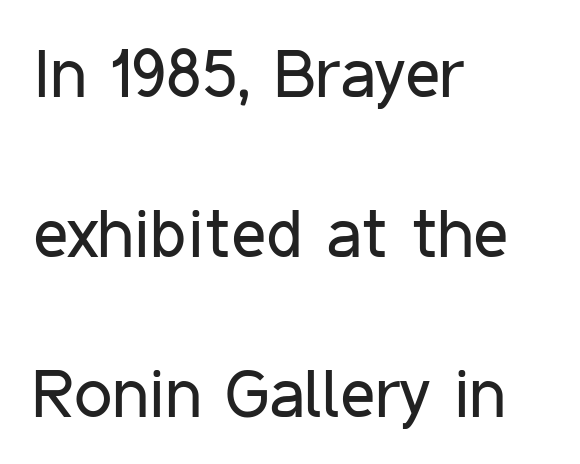
The image shows 68 px regular-weight, condensed sans-serif type, upright; set left-aligned, loose line spacing (2.35x), normal letter spacing, not underlined; low stroke contrast and a medium x-height.
